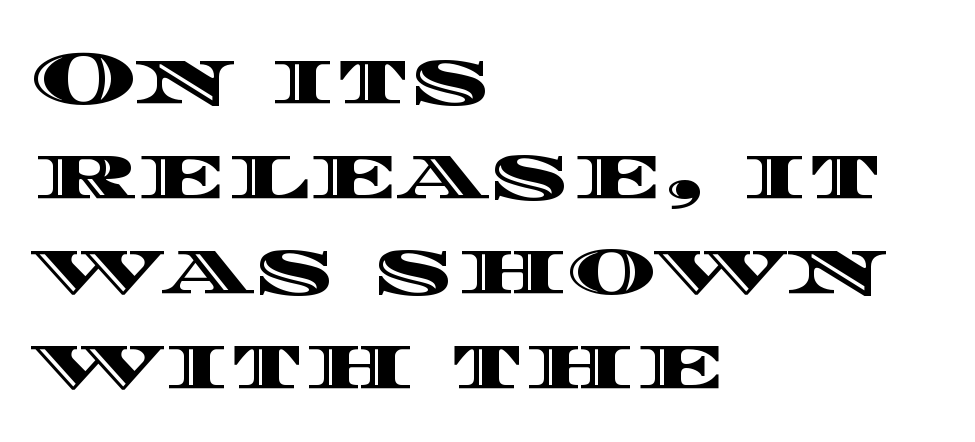
{"italic": "no", "width": "wide", "x_height": "large", "monospaced": "no", "underline": "no", "align": "left", "line_spacing": "normal", "line_spacing_ratio": 1.25, "letter_spacing": "normal", "letter_spacing_em": 0.0, "glyph_px": 76}
